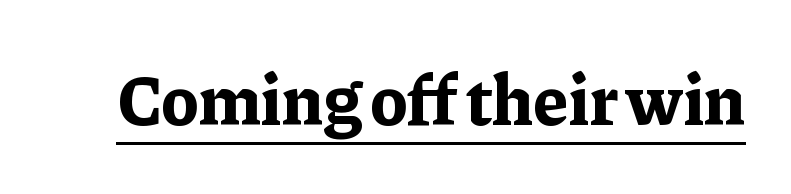
Underline: present. Nobody touched the tracking dial on this one. Pretty heavy lettering here — definitely bold. Examine the stroke ends and you'll spot serifs. The typography opts for an upright posture over an oblique one. Think of a printed novel: that variable character pitch is what you see here.
